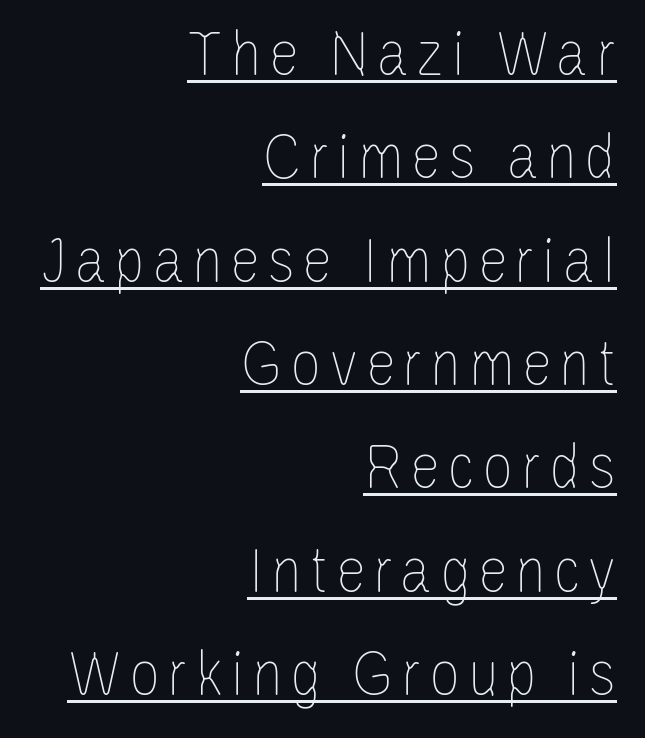
{"italic": "no", "bold": "no", "weight": "thin", "width": "condensed", "stroke_contrast": "low", "x_height": "large", "monospaced": "no", "underline": "yes", "align": "right", "line_spacing": "normal", "line_spacing_ratio": 1.52, "glyph_px": 68}
